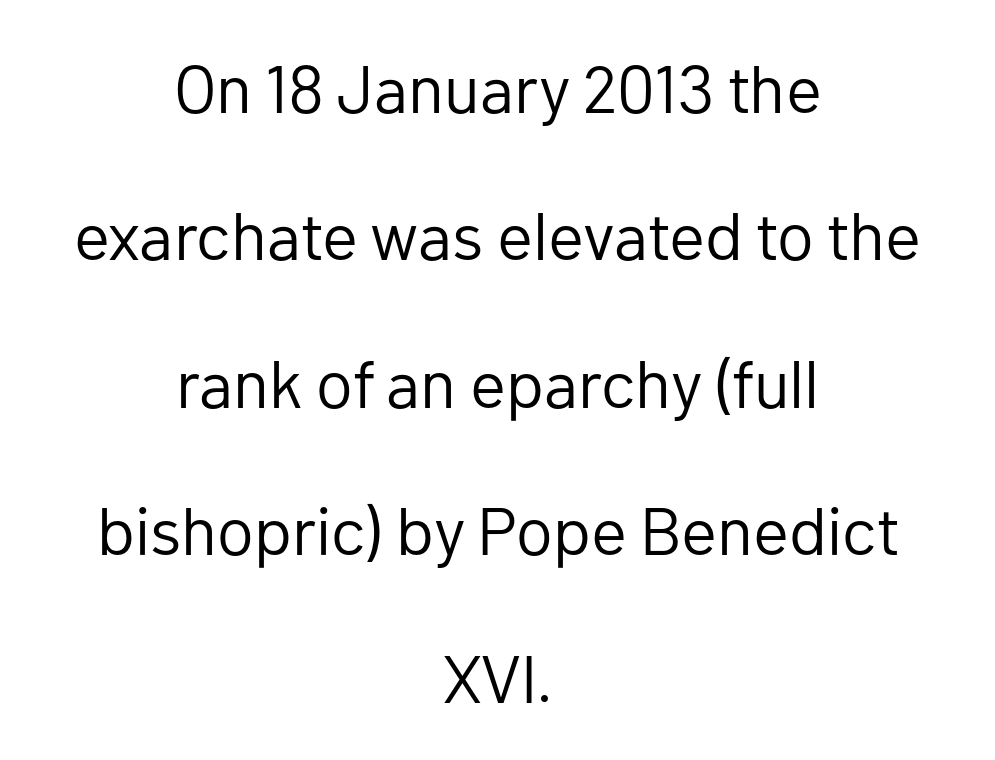
{"serif": "no", "italic": "no", "bold": "no", "weight": "regular", "width": "normal", "stroke_contrast": "low", "x_height": "medium", "monospaced": "no", "underline": "no", "align": "center", "line_spacing": "loose", "line_spacing_ratio": 2.2, "letter_spacing": "normal", "letter_spacing_em": 0.0, "glyph_px": 67}
